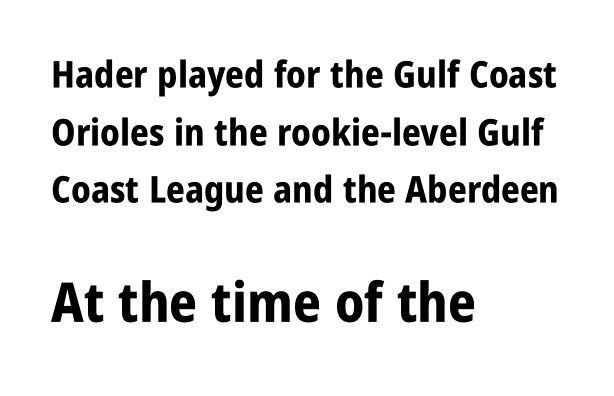
Q: Is the text bold? A: Yes.
Q: Is the text italic (slanted)? A: No, it is upright.
Q: Is the typeface a serif or a sans-serif typeface? A: Sans-serif.
Q: Is the text underlined? A: No.
Q: How is the paragraph aligned? A: Left-aligned.
Q: Is the spacing between letters normal or unusually wide? A: Normal.
Q: Is the spacing between lines tight, normal or loose? A: Normal.
Q: Which block of text is set in a larger size, the first (top) or the second (bottom)? A: The second (bottom) one.
Q: Width (condensed, normal, or wide)? A: Condensed.
Q: Stroke contrast? A: Low.
Q: x-height? A: Large.
Q: Monospaced? A: No.
